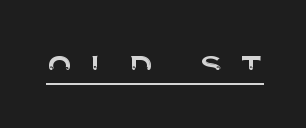
The image shows 41 px sans-serif type, upright; set unusually wide letter spacing (+0.41 em), underlined; medium stroke contrast and a large x-height.
